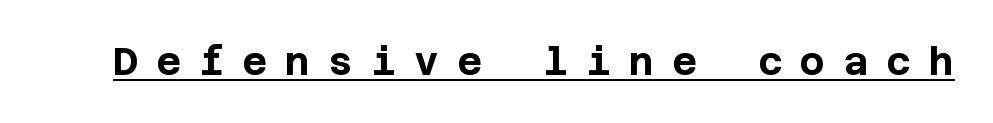
The image shows 38 px bold sans-serif type, upright; set unusually wide letter spacing (+0.48 em), underlined; low stroke contrast and a large x-height.
